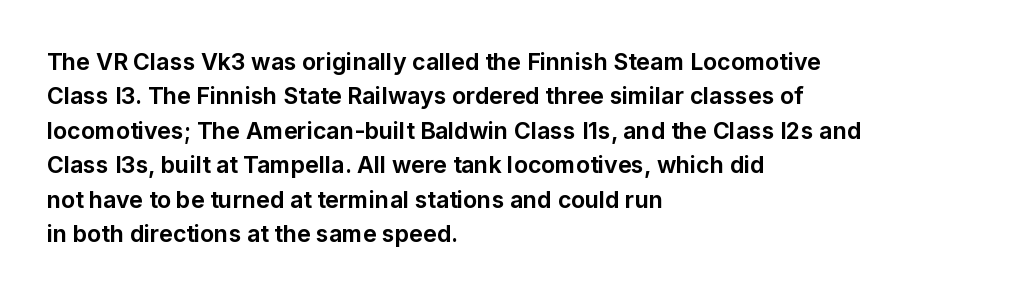
{"italic": "no", "bold": "yes", "underline": "no", "align": "left", "line_spacing": "normal", "line_spacing_ratio": 1.5, "letter_spacing": "normal", "letter_spacing_em": 0.0, "glyph_px": 23}
